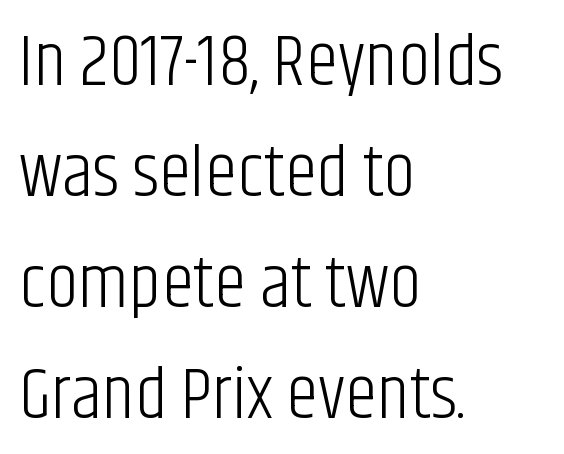
{"serif": "no", "italic": "no", "bold": "no", "weight": "light", "width": "condensed", "stroke_contrast": "low", "x_height": "large", "monospaced": "no", "underline": "no", "align": "left", "line_spacing": "normal", "line_spacing_ratio": 1.52, "letter_spacing": "normal", "letter_spacing_em": 0.0, "glyph_px": 73}
